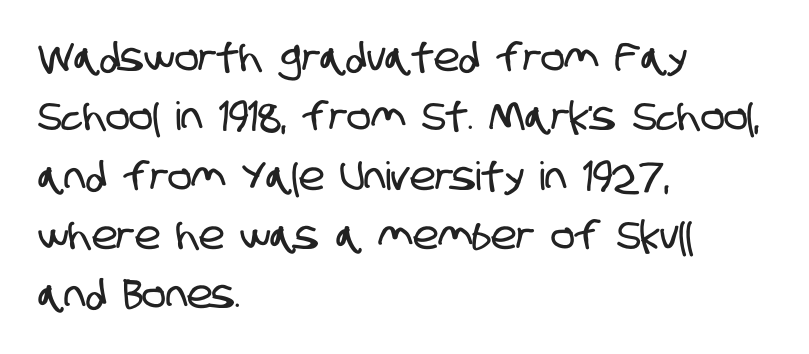
The image shows 39 px condensed sans-serif type; set left-aligned, normal line spacing (1.52x), normal letter spacing, not underlined; low stroke contrast and a large x-height.
